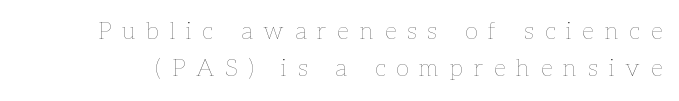
Q: Is the text bold? A: No.
Q: Is the text italic (slanted)? A: No, it is upright.
Q: Is the text underlined? A: No.
Q: Is the spacing between letters normal or unusually wide? A: Unusually wide.
Q: Is the spacing between lines tight, normal or loose? A: Normal.
